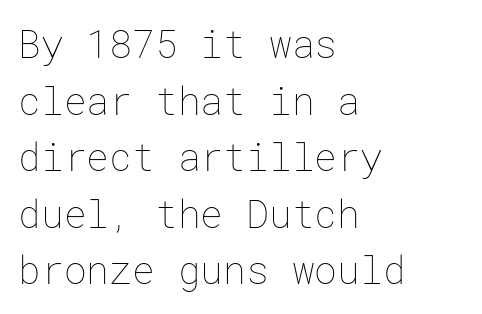
Underline: absent. Style check: upright. The letterforms sit at book weight or below. Tracking here is standard; glyphs follow each other at the usual distance. Reading down the block, your eye returns to a fixed left position each line.
